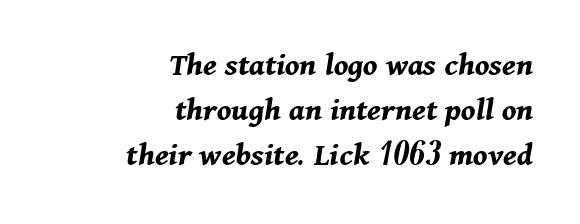
Note the varied advance widths — an 'i' is clearly narrower than an 'm'. The rendering applies a slant to the glyphs. Leading: standard. Weight check: bold — yes, fully.
